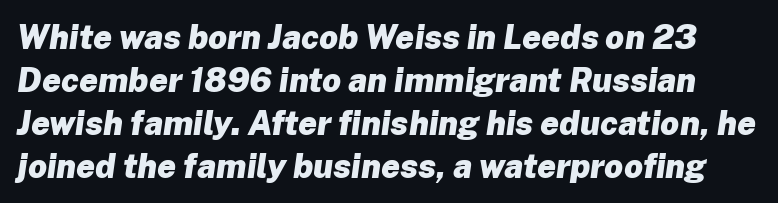
The vertical gap from one line to the next is medium. The glyphs look as if they've been sheared to an angle. Looks like regular typesetting: each glyph gets only the width it needs. The passage shown is emphatically bold. The line texture is even and compact thanks to regular tracking.
